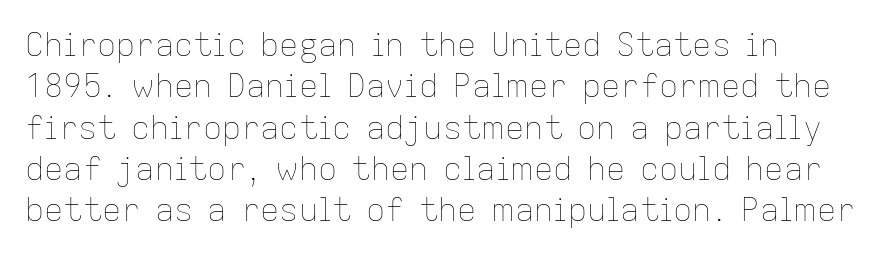
In terms of letterspacing, this is plain default setting. Rows of type keep a routine distance in the vertical direction. Rule under the text: the space is simply empty. Weight: regular or lighter. Italic? Not at all — the glyphs are vertical.
